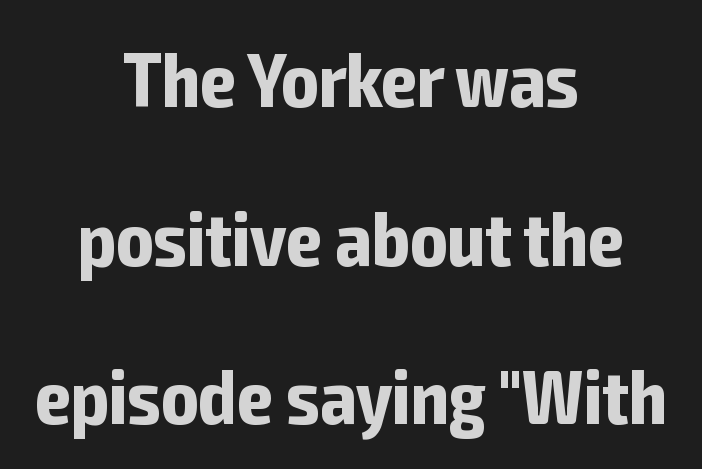
The image shows 77 px bold, condensed sans-serif type, upright; set centered, loose line spacing (2.06x), normal letter spacing, not underlined; low stroke contrast and a medium x-height.
